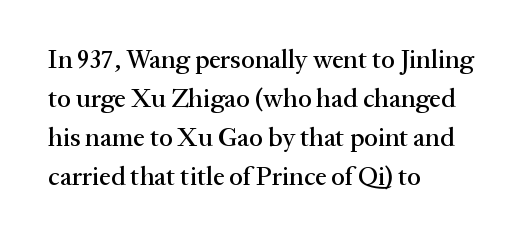
{"italic": "no", "underline": "no", "align": "left", "line_spacing": "normal", "line_spacing_ratio": 1.5, "letter_spacing": "normal", "letter_spacing_em": 0.0, "glyph_px": 26}
